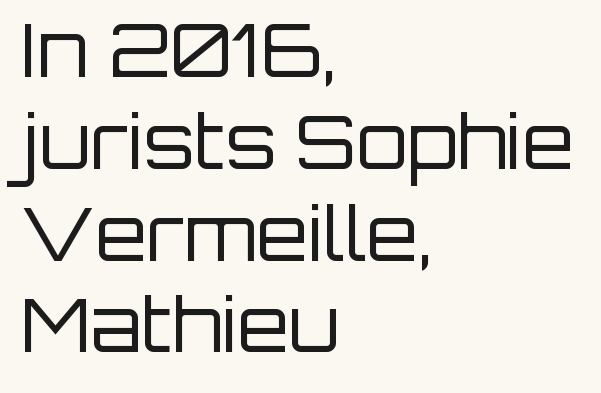
A clean baseline with only descenders dipping below it. The rendering uses natural spacing where letterforms have individual widths. No feet cap the strokes, marking this as sans-serif type. If you drew a ruler down the left edge, every line would touch it. The weight tops out at a normal text grade. Tall strokes in this sample are plumb rather than angled.
